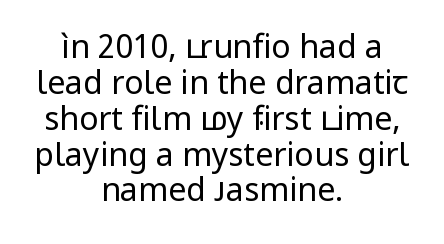
{"serif": "no", "italic": "no", "bold": "no", "weight": "regular", "width": "normal", "stroke_contrast": "low", "x_height": "medium", "monospaced": "no", "underline": "no", "align": "center", "line_spacing": "tight", "line_spacing_ratio": 1.12, "letter_spacing": "normal", "letter_spacing_em": 0.0, "glyph_px": 32}
